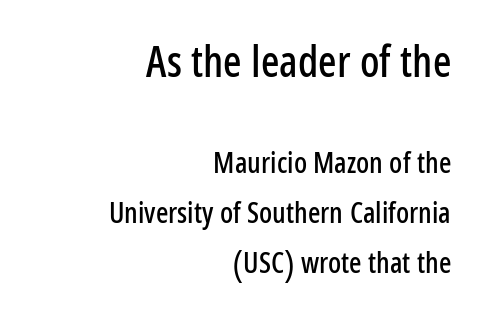
The image shows 43 px condensed sans-serif type, upright; set right-aligned, line spacing 1.72x, normal letter spacing, not underlined; the first (top) block is 1.48x larger; low stroke contrast and a medium x-height.
